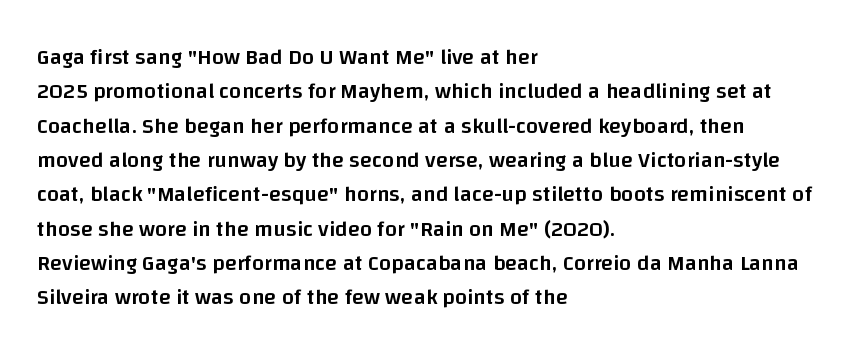
The image shows 22 px text type, upright; set left-aligned, normal line spacing (1.56x), normal letter spacing, not underlined.
